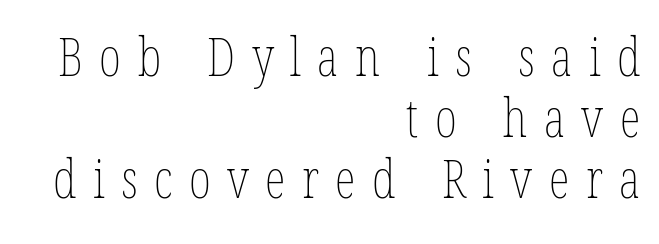
The glyphs are unaccompanied by any horizontal stroke below them. There is plenty of visible air inserted between adjacent glyphs. Every stem runs plumb, perpendicular to the baseline. Typeset ragged left — the right edge is the straight one. Stems here are at most as thick as an everyday book face.
